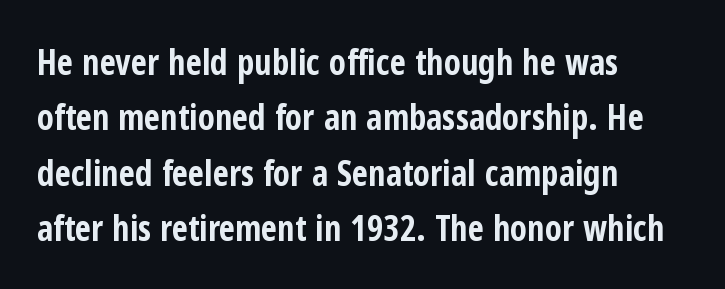
The image shows 35 px bold, condensed sans-serif type, upright; set left-aligned, normal line spacing (1.58x), normal letter spacing, not underlined; low stroke contrast and a medium x-height.
